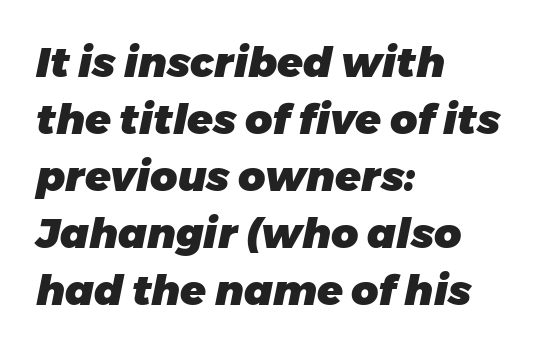
The block of text has a typical density, with ordinary space between rows. The letters are slanted; this is an italic face. Does the weight exceed regular? Yes, all the way to bold. Compared with typical body copy, the letter spacing here is the same.
